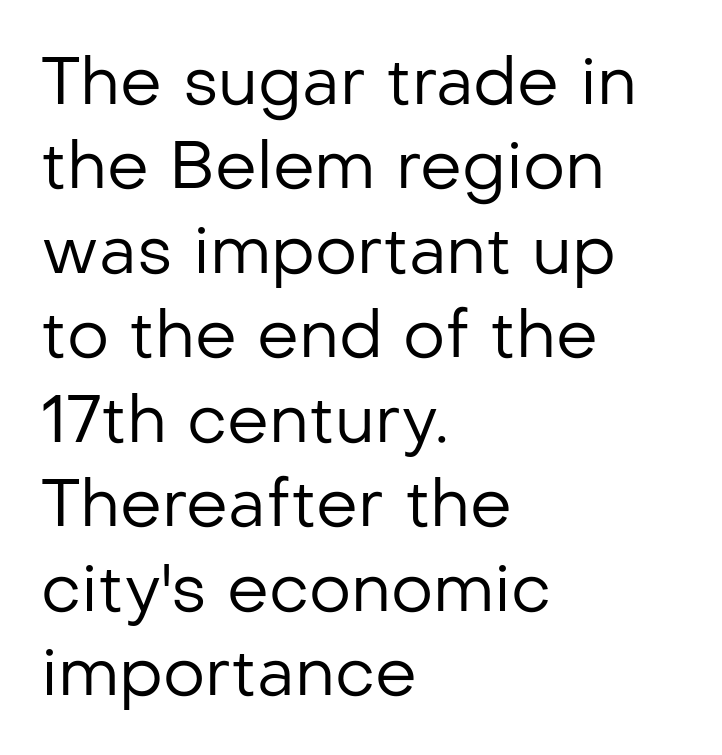
The rendering uses natural spacing where letterforms have individual widths. The letters carry no serifs — their stems end cleanly without finishing strokes. If you drew a line through each stem, it would be perfectly vertical. Just letters on the line, the space beneath them empty.
